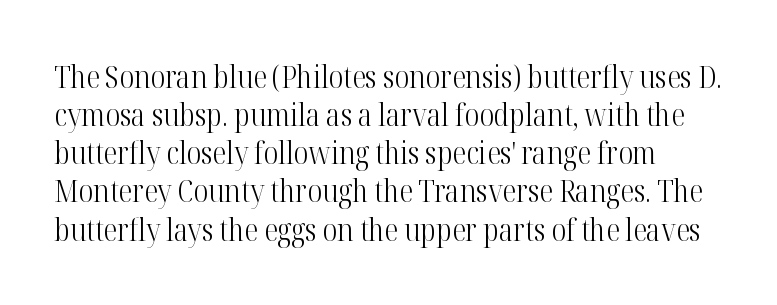
Ink coverage per letter is moderate at most. The face used here is seriffed, in the tradition of book romans. Underline: absent. The rendering uses natural spacing where letterforms have individual widths. The specimen reads as upright at a glance. Look at the tracking — it's just the regular setting, nothing added.
